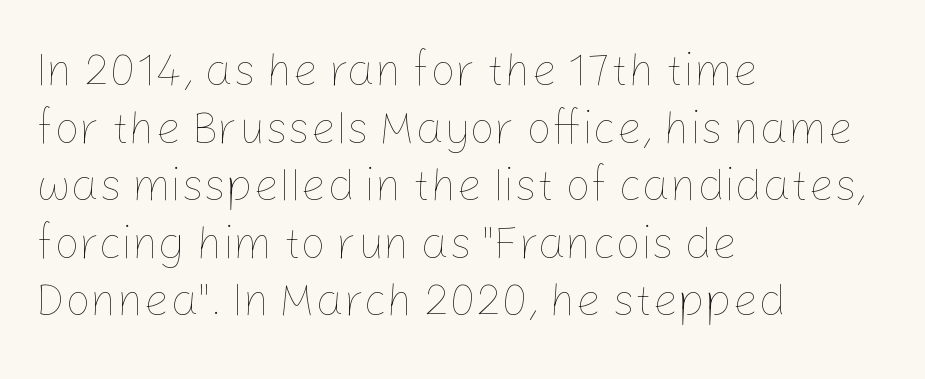
The image shows 45 px thin type, upright; set left-aligned, normal line spacing (1.28x), normal letter spacing, not underlined; low stroke contrast and a medium x-height.
